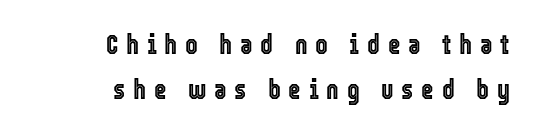
{"italic": "no", "underline": "no", "align": "right", "line_spacing": "normal", "line_spacing_ratio": 1.68, "letter_spacing": "wide", "letter_spacing_em": 0.29, "glyph_px": 27}
